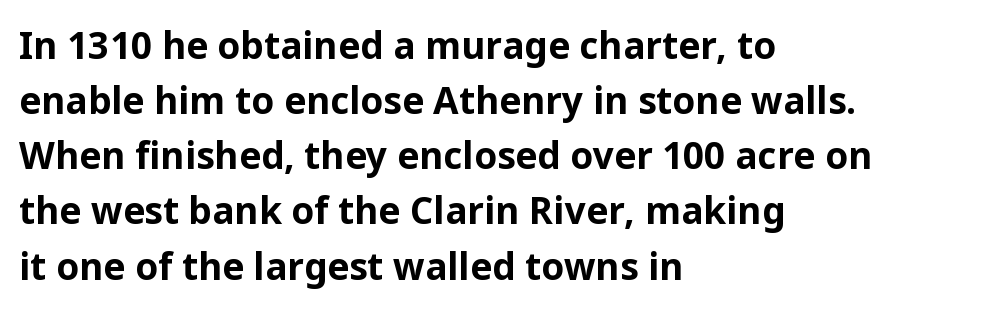
Q: Is the text bold? A: Yes.
Q: Is the text italic (slanted)? A: No, it is upright.
Q: Is the typeface a serif or a sans-serif typeface? A: Sans-serif.
Q: Is the text underlined? A: No.
Q: How is the paragraph aligned? A: Left-aligned.
Q: Is the spacing between letters normal or unusually wide? A: Normal.
Q: Is the spacing between lines tight, normal or loose? A: Normal.
Q: Width (condensed, normal, or wide)? A: Normal.
Q: Stroke contrast? A: Low.
Q: x-height? A: Medium.
Q: Monospaced? A: No.
